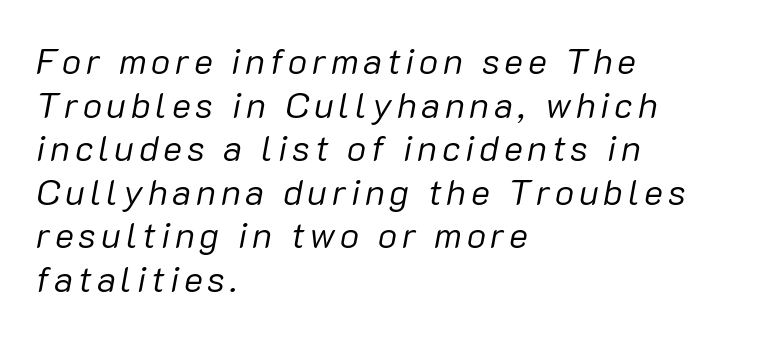
Q: Is the text bold? A: No.
Q: Is the text italic (slanted)? A: Yes, it leans right by about 10 degrees.
Q: Is the text underlined? A: No.
Q: How is the paragraph aligned? A: Left-aligned.
Q: Width (condensed, normal, or wide)? A: Normal.
Q: Stroke contrast? A: Low.
Q: x-height? A: Medium.
Q: Monospaced? A: No.
